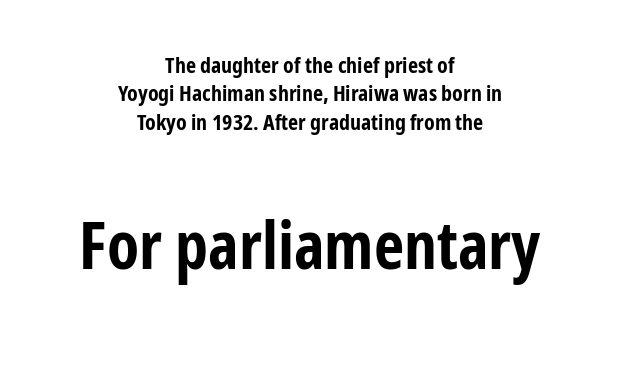
The image shows 66 px bold, condensed sans-serif type, upright; set centered, normal line spacing (1.29x), normal letter spacing, not underlined; the second (bottom) block is 3.0x larger; low stroke contrast and a medium x-height.
